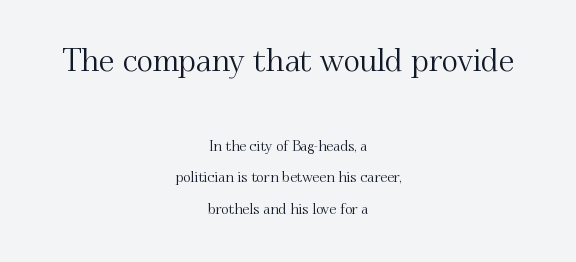
{"serif": "yes", "italic": "no", "width": "normal", "stroke_contrast": "medium", "x_height": "small", "monospaced": "no", "underline": "no", "align": "center", "line_spacing": "loose", "line_spacing_ratio": 2.26, "letter_spacing": "normal", "letter_spacing_em": 0.0, "larger_block": "first", "size_ratio": 2.21, "glyph_px": 31}
